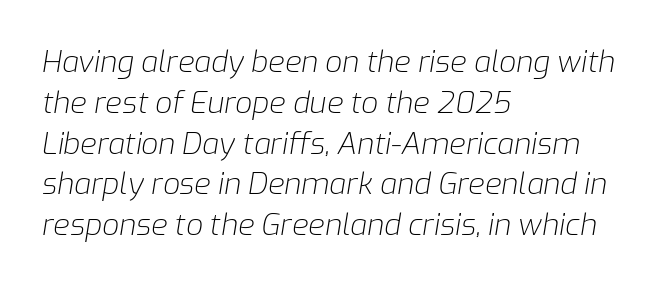
The image shows 30 px light type, italic (leaning right); set left-aligned, normal line spacing (1.36x), normal letter spacing, not underlined; low stroke contrast and a medium x-height.
